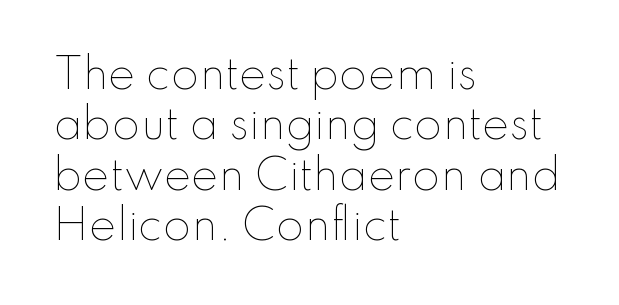
{"italic": "no", "bold": "no", "weight": "thin", "width": "normal", "stroke_contrast": "low", "x_height": "small", "monospaced": "no", "underline": "no", "align": "left", "line_spacing_ratio": 1.23, "letter_spacing": "normal", "letter_spacing_em": 0.0, "glyph_px": 41}
